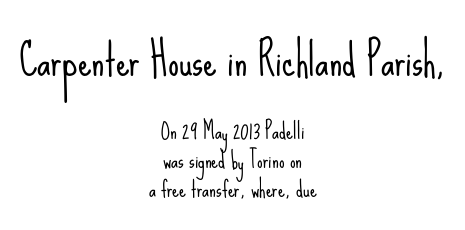
{"serif": "no", "italic": "no", "bold": "no", "weight": "light", "width": "condensed", "stroke_contrast": "low", "x_height": "small", "monospaced": "no", "underline": "no", "align": "center", "line_spacing": "normal", "line_spacing_ratio": 1.32, "letter_spacing": "normal", "letter_spacing_em": 0.0, "larger_block": "first", "size_ratio": 1.95, "glyph_px": 43}
